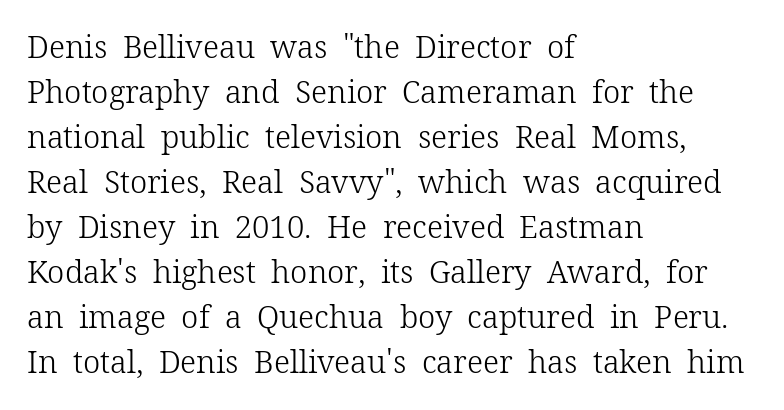
{"serif": "yes", "italic": "no", "bold": "no", "weight": "light", "width": "normal", "stroke_contrast": "low", "x_height": "medium", "monospaced": "no", "underline": "no", "align": "left", "line_spacing": "normal", "line_spacing_ratio": 1.45, "letter_spacing": "normal", "letter_spacing_em": 0.0, "glyph_px": 31}
